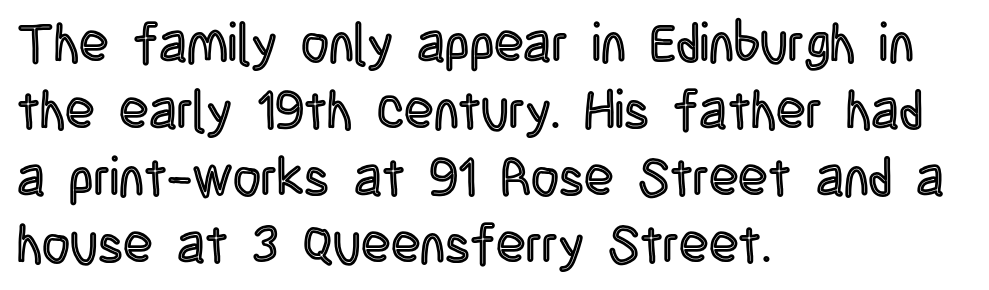
Nope, not italic — everything's standing straight. The compositor pushed each line to the left boundary. The letters advance in unequal steps, a hallmark of proportional type. Bare-footed words on every line. The face used here is rendered with its standard letterfit.
